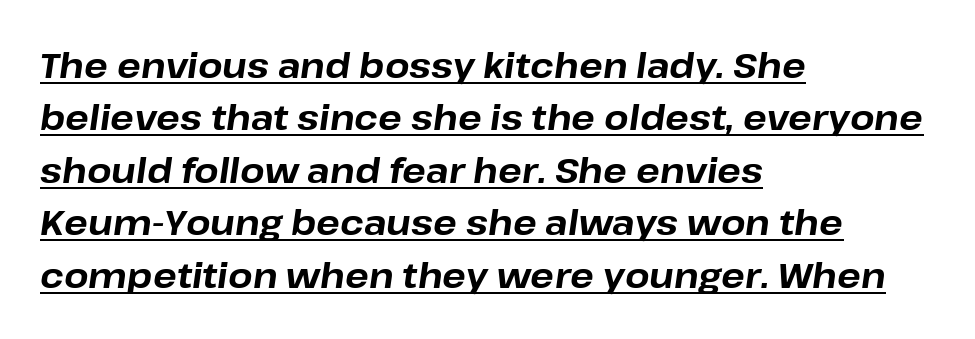
Q: Is the text bold? A: Yes.
Q: Is the text italic (slanted)? A: Yes, it leans right by about 8 degrees.
Q: Is the text underlined? A: Yes.
Q: How is the paragraph aligned? A: Left-aligned.
Q: Is the spacing between letters normal or unusually wide? A: Normal.
Q: Is the spacing between lines tight, normal or loose? A: Normal.
Q: Width (condensed, normal, or wide)? A: Normal.
Q: Stroke contrast? A: Low.
Q: x-height? A: Medium.
Q: Monospaced? A: No.
